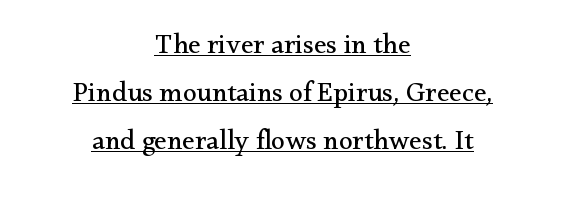
The image shows 28 px regular-weight serif type, upright; set centered, line spacing 1.72x, normal letter spacing, underlined; medium stroke contrast and a small x-height.
